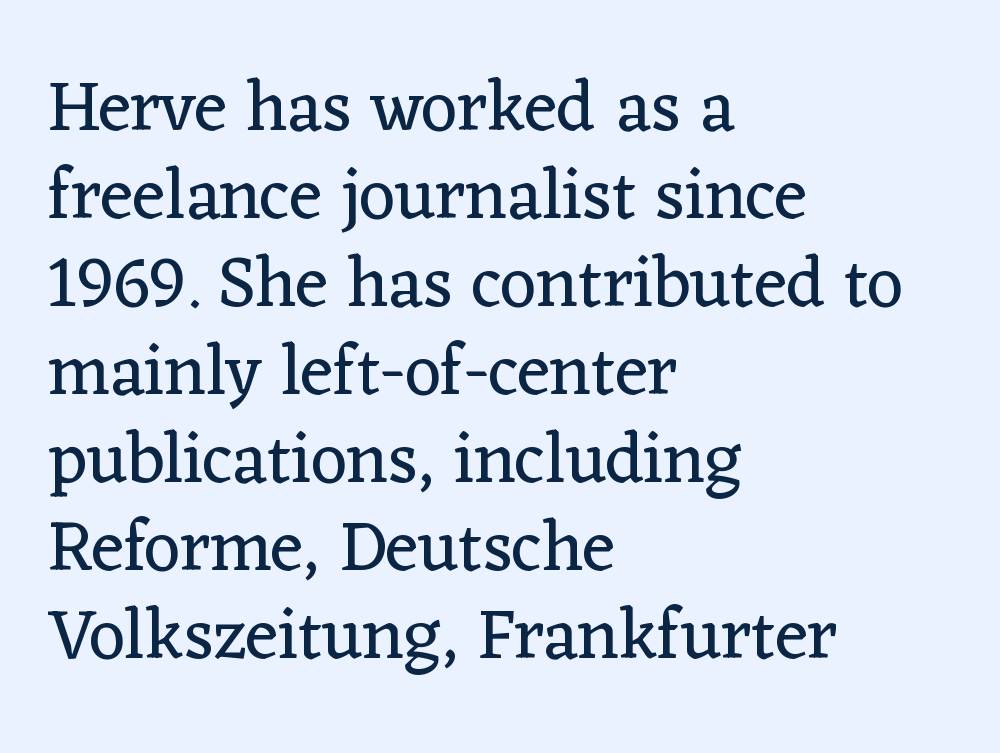
Look at the tracking — it's just the regular setting, nothing added. No extra ink here — the face is not bold. These lines are composed in type with serifs. Which margin do the lines hug? The left one — the right edge is uneven. This sample has the flowing, uneven cadence of proportional lettering.
